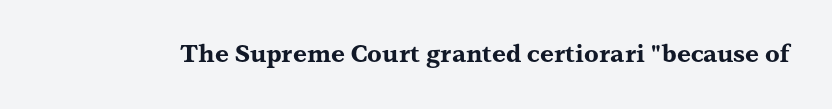
What stands out about the letter spacing? Nothing — it is the standard amount. Upright lettering throughout. Bold? Absolutely — the strokes are thick and heavy. The glyphs are unaccompanied by any horizontal stroke below them.
